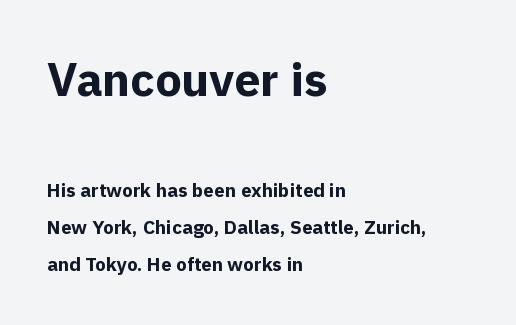
The image shows 47 px bold sans-serif type, upright; set left-aligned, loose line spacing (1.96x), normal letter spacing, not underlined; the first (top) block is 2.47x larger; a medium x-height.
